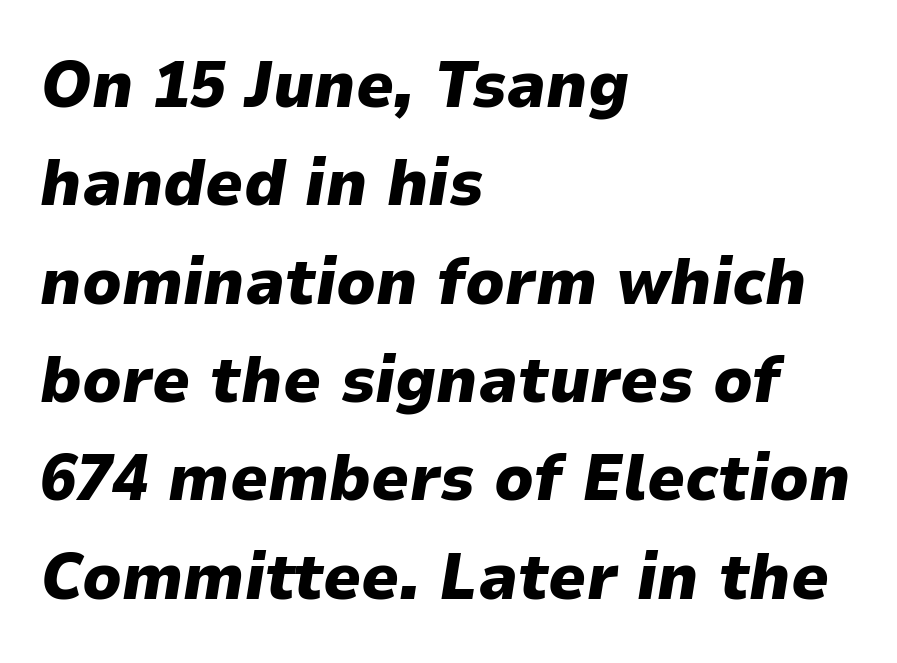
Q: Is the text bold? A: Yes.
Q: Is the text italic (slanted)? A: Yes, it leans right by about 9 degrees.
Q: Is the text underlined? A: No.
Q: How is the paragraph aligned? A: Left-aligned.
Q: Is the spacing between letters normal or unusually wide? A: Normal.
Q: Is the spacing between lines tight, normal or loose? A: Normal.
Q: Width (condensed, normal, or wide)? A: Normal.
Q: Stroke contrast? A: Low.
Q: x-height? A: Medium.
Q: Monospaced? A: No.
